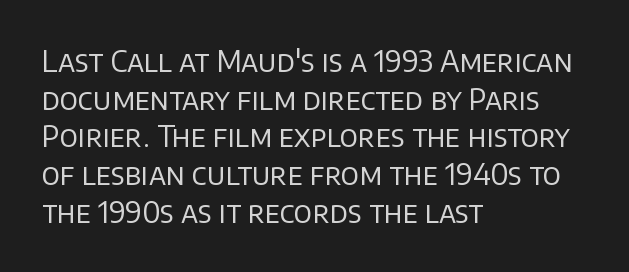
Q: Is the text bold? A: No.
Q: Is the text italic (slanted)? A: No, it is upright.
Q: Is the typeface a serif or a sans-serif typeface? A: Sans-serif.
Q: Is the text underlined? A: No.
Q: How is the paragraph aligned? A: Left-aligned.
Q: Is the spacing between letters normal or unusually wide? A: Normal.
Q: Is the spacing between lines tight, normal or loose? A: Normal.
Q: Width (condensed, normal, or wide)? A: Normal.
Q: Stroke contrast? A: Low.
Q: x-height? A: Large.
Q: Monospaced? A: No.
